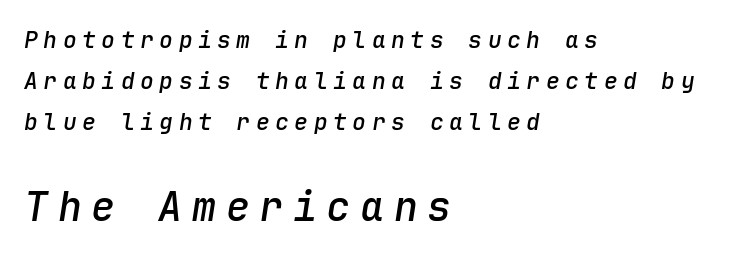
Block two is the big one; block one sits smaller above it. Observe the wide spacing: letters keep a clear distance from each other. The typesetter chose a ragged-right arrangement here. Anything drawn beneath the words? Only blank space. In terms of posture, this sample is oblique.
